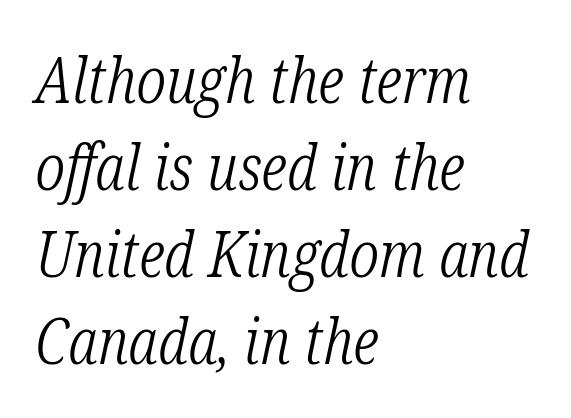
Q: Is the text bold? A: No.
Q: Is the text italic (slanted)? A: Yes, it leans right by about 12 degrees.
Q: Is the typeface a serif or a sans-serif typeface? A: Serif.
Q: Is the text underlined? A: No.
Q: How is the paragraph aligned? A: Left-aligned.
Q: Is the spacing between letters normal or unusually wide? A: Normal.
Q: Is the spacing between lines tight, normal or loose? A: Normal.
Q: Width (condensed, normal, or wide)? A: Condensed.
Q: Stroke contrast? A: Low.
Q: x-height? A: Medium.
Q: Monospaced? A: No.
